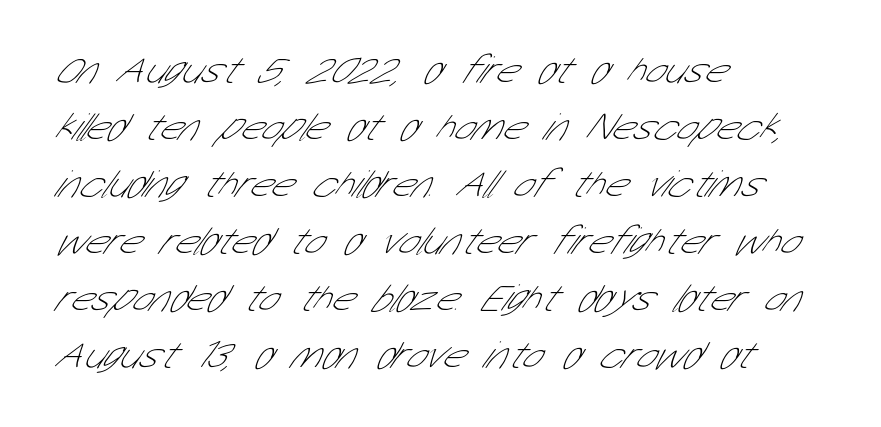
{"serif": "no", "bold": "no", "weight": "thin", "width": "condensed", "stroke_contrast": "low", "x_height": "medium", "monospaced": "no", "underline": "no", "align": "left", "line_spacing": "normal", "line_spacing_ratio": 1.46, "letter_spacing": "normal", "letter_spacing_em": 0.0, "glyph_px": 39}
